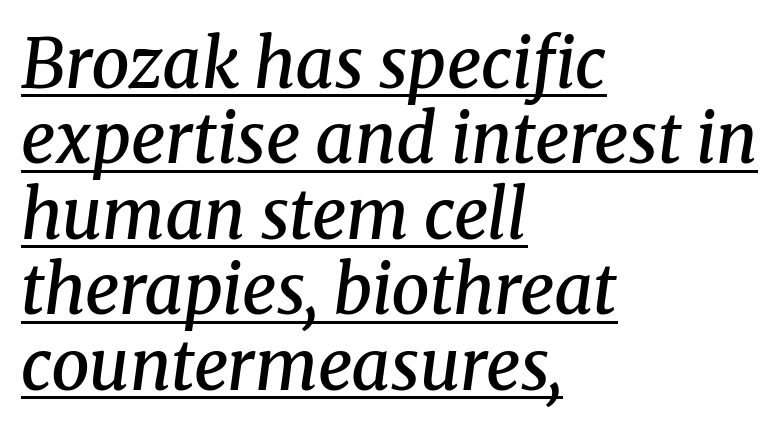
Does extra space separate the letters? No, they use regular spacing. Is this a fixed-width face? No — the glyphs have proportional, varying widths. A student would call this left alignment; a typographer would say flush left, rag right. Quick note: underline on. Each new line begins almost immediately beneath the previous one. This sample uses an oblique cut, with every glyph tilted off the vertical.
